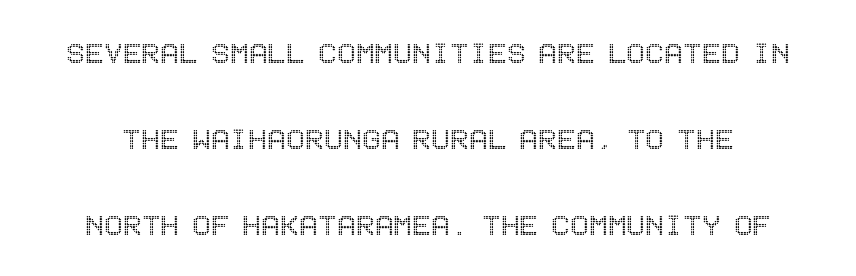
The line-height multiplier appears high, well above default. Glance below the letters and you will spot only blank space. These lines keep a tight, regular rhythm from letter to letter. Every stem runs plumb, perpendicular to the baseline.
